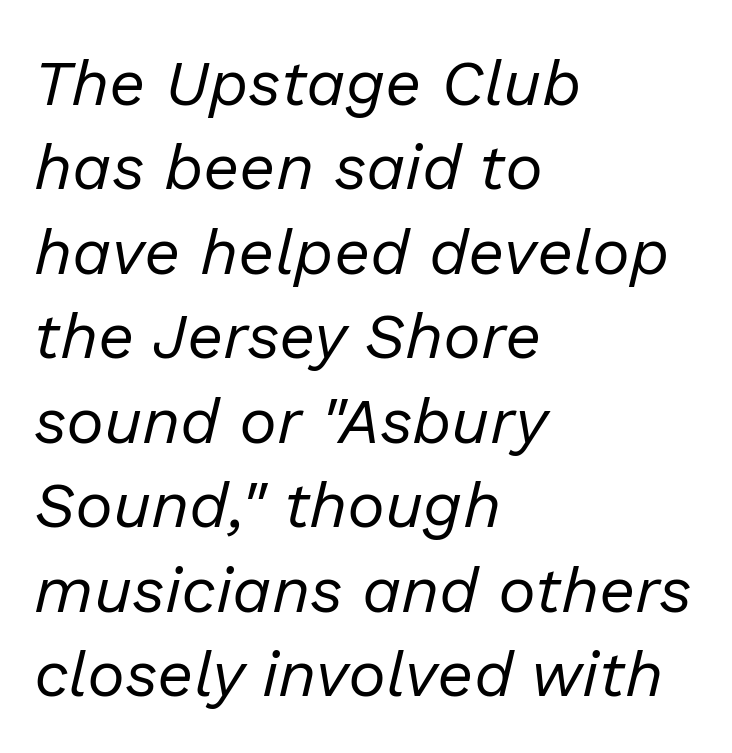
{"italic": "yes", "lean": "right", "slant_degrees": 13, "bold": "no", "weight": "regular", "width": "normal", "stroke_contrast": "low", "x_height": "medium", "monospaced": "no", "underline": "no", "align": "left", "line_spacing": "normal", "line_spacing_ratio": 1.32, "letter_spacing": "normal", "letter_spacing_em": 0.0, "glyph_px": 64}
